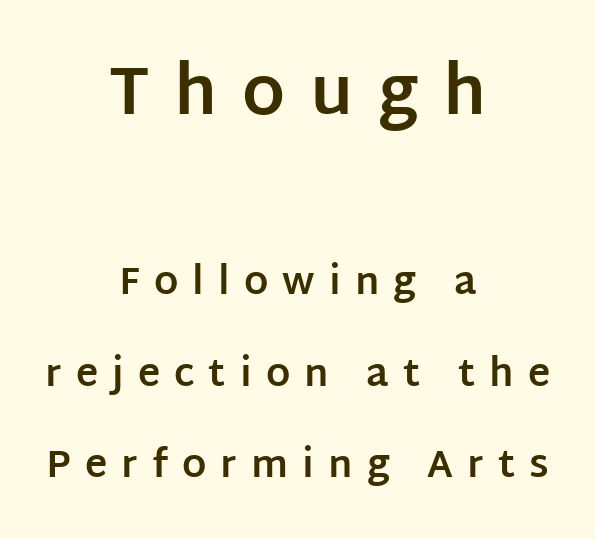
Q: Is the text bold? A: Yes.
Q: Is the text italic (slanted)? A: No, it is upright.
Q: Is the typeface a serif or a sans-serif typeface? A: Sans-serif.
Q: Is the text underlined? A: No.
Q: How is the paragraph aligned? A: Centered.
Q: Is the spacing between letters normal or unusually wide? A: Unusually wide.
Q: Is the spacing between lines tight, normal or loose? A: Loose.
Q: Which block of text is set in a larger size, the first (top) or the second (bottom)? A: The first (top) one.
Q: Width (condensed, normal, or wide)? A: Normal.
Q: Stroke contrast? A: Low.
Q: x-height? A: Large.
Q: Monospaced? A: No.
